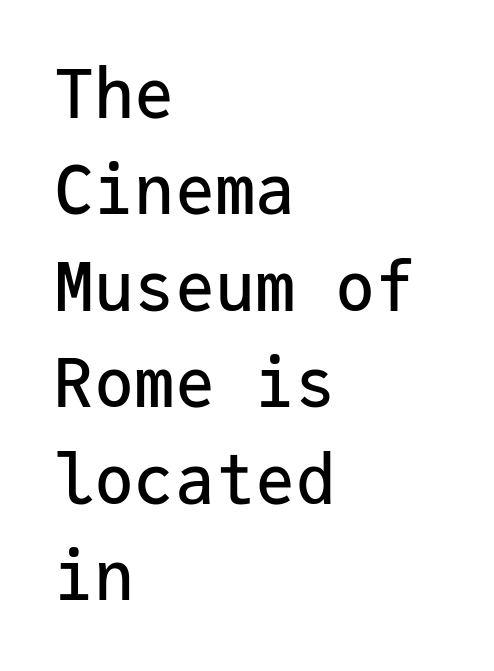
The image shows 67 px sans-serif type, upright, monospaced; set left-aligned, normal line spacing (1.44x), normal letter spacing, not underlined; low stroke contrast and a medium x-height.
